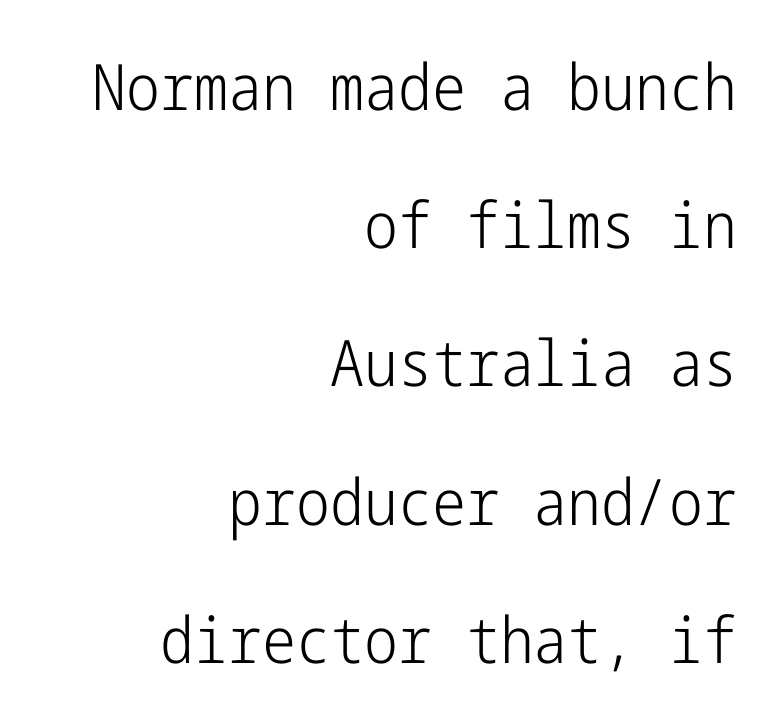
The image shows 64 px light, condensed sans-serif type, upright; set right-aligned, loose line spacing (2.16x), normal letter spacing, not underlined; low stroke contrast and a medium x-height.
